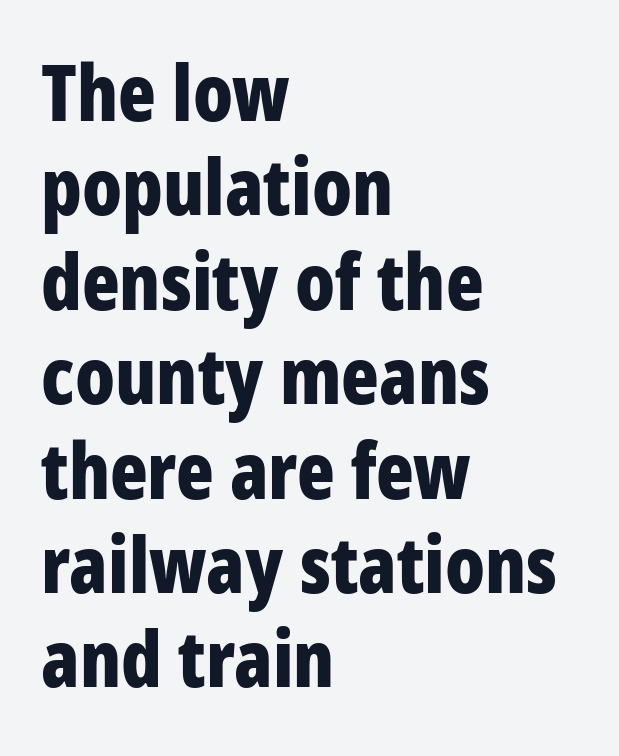
I'd describe the lettering as bold — thick and assertive. The letters advance in unequal steps, a hallmark of proportional type. The tracking reads as untouched default to a designer's eye. The foot of each line stays bare and open. This rendering uses left alignment, leaving the right contour irregular.
